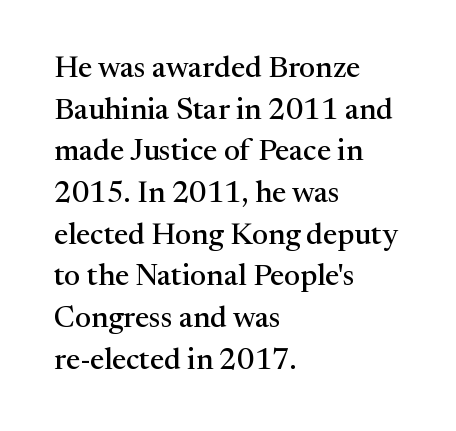
Q: Is the text italic (slanted)? A: No, it is upright.
Q: Is the typeface a serif or a sans-serif typeface? A: Serif.
Q: Is the text underlined? A: No.
Q: How is the paragraph aligned? A: Left-aligned.
Q: Is the spacing between letters normal or unusually wide? A: Normal.
Q: Is the spacing between lines tight, normal or loose? A: Normal.
Q: Width (condensed, normal, or wide)? A: Normal.
Q: Stroke contrast? A: Medium.
Q: x-height? A: Medium.
Q: Monospaced? A: No.
